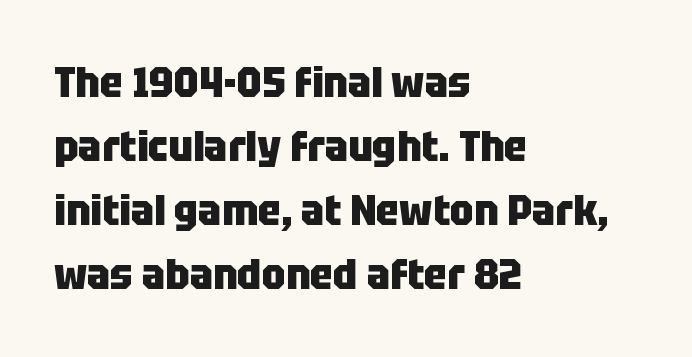
Q: Is the text bold? A: Yes.
Q: Is the text italic (slanted)? A: No, it is upright.
Q: Is the typeface a serif or a sans-serif typeface? A: Sans-serif.
Q: Is the text underlined? A: No.
Q: How is the paragraph aligned? A: Left-aligned.
Q: Is the spacing between letters normal or unusually wide? A: Normal.
Q: Is the spacing between lines tight, normal or loose? A: Normal.
Q: Width (condensed, normal, or wide)? A: Condensed.
Q: Stroke contrast? A: Low.
Q: x-height? A: Large.
Q: Monospaced? A: No.
